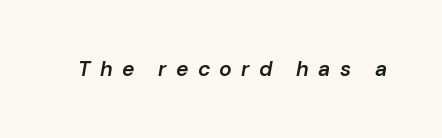
The image shows 21 px text type, italic (leaning right); set unusually wide letter spacing (+0.44 em), not underlined.
